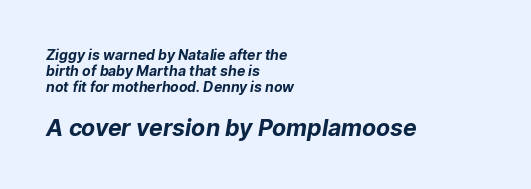
Q: Is the text bold? A: Yes.
Q: Is the text underlined? A: No.
Q: How is the paragraph aligned? A: Left-aligned.
Q: Is the spacing between letters normal or unusually wide? A: Normal.
Q: Which block of text is set in a larger size, the first (top) or the second (bottom)? A: The second (bottom) one.
